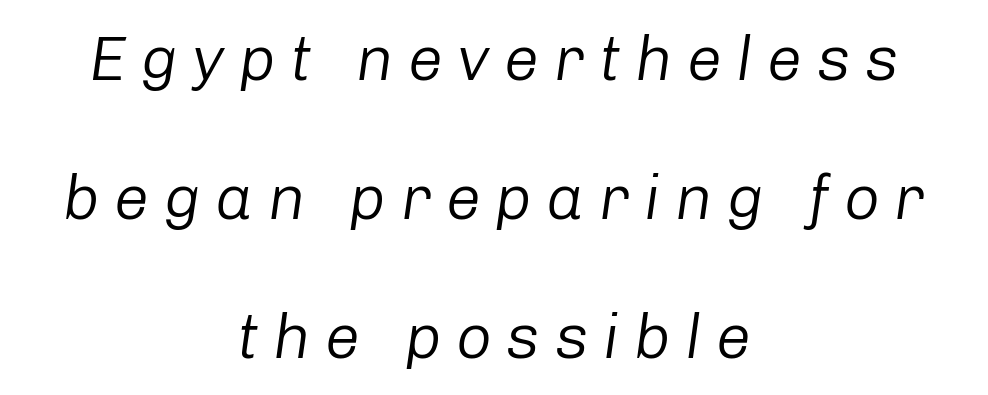
Q: Is the text bold? A: No.
Q: Is the text italic (slanted)? A: Yes, it leans right by about 8 degrees.
Q: Is the text underlined? A: No.
Q: How is the paragraph aligned? A: Centered.
Q: Is the spacing between letters normal or unusually wide? A: Unusually wide.
Q: Is the spacing between lines tight, normal or loose? A: Loose.
Q: Width (condensed, normal, or wide)? A: Normal.
Q: Stroke contrast? A: Low.
Q: x-height? A: Medium.
Q: Monospaced? A: No.
